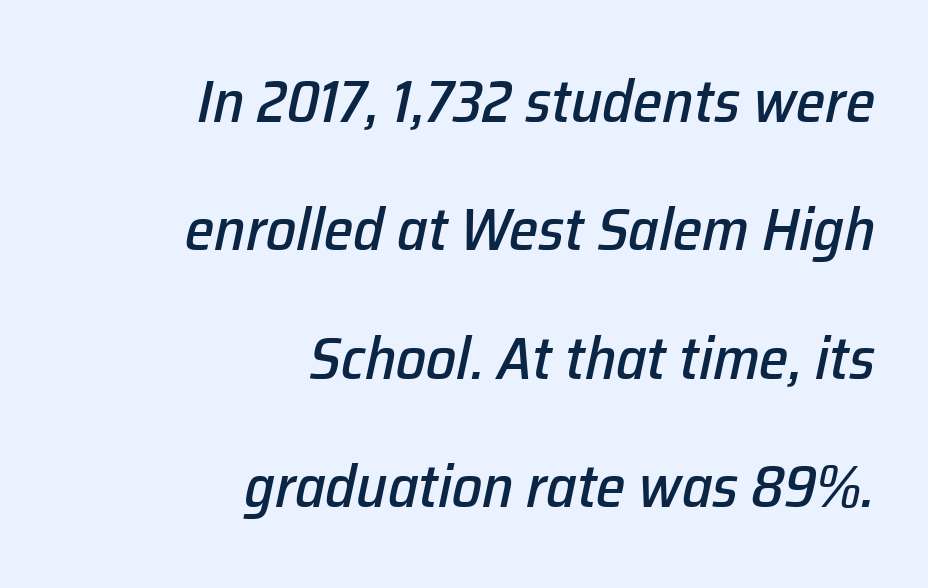
Q: Is the text italic (slanted)? A: Yes, it leans right by about 12 degrees.
Q: Is the text underlined? A: No.
Q: How is the paragraph aligned? A: Right-aligned.
Q: Is the spacing between letters normal or unusually wide? A: Normal.
Q: Is the spacing between lines tight, normal or loose? A: Loose.
Q: Width (condensed, normal, or wide)? A: Normal.
Q: Stroke contrast? A: Low.
Q: x-height? A: Medium.
Q: Monospaced? A: No.
